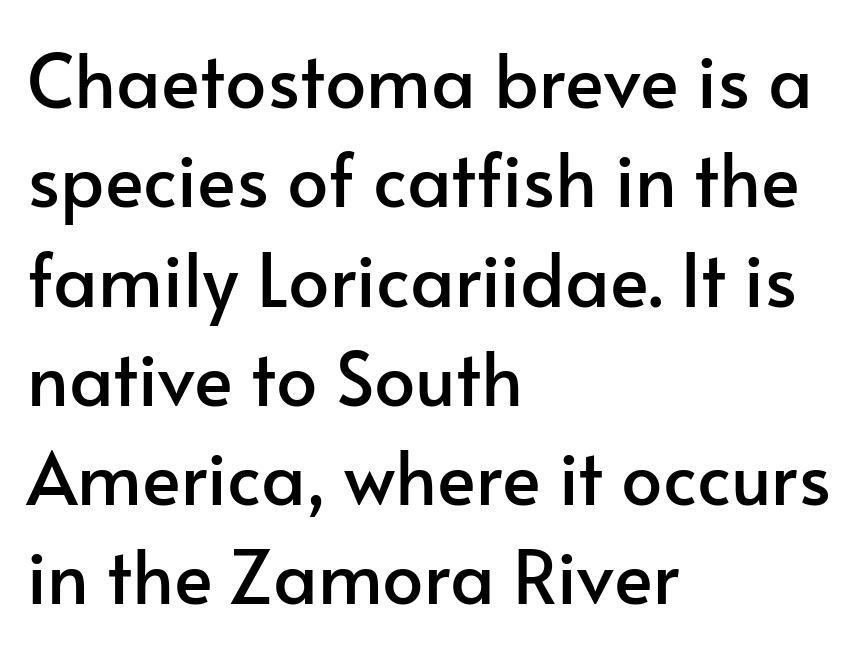
The image shows 73 px sans-serif type, upright; set left-aligned, normal line spacing (1.36x), normal letter spacing, not underlined; low stroke contrast and a small x-height.
